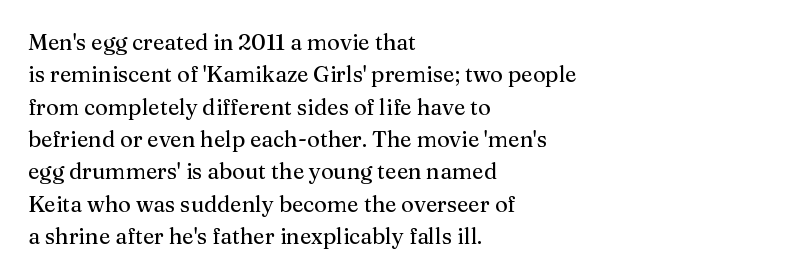
{"italic": "no", "underline": "no", "align": "left", "line_spacing": "normal", "line_spacing_ratio": 1.47, "letter_spacing": "normal", "letter_spacing_em": 0.0, "glyph_px": 22}
